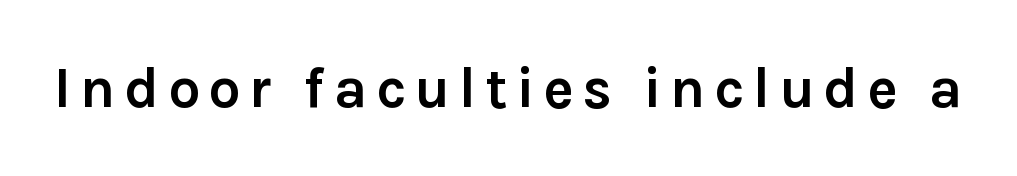
The image shows 57 px semibold sans-serif type, upright; set not underlined; low stroke contrast and a medium x-height.
